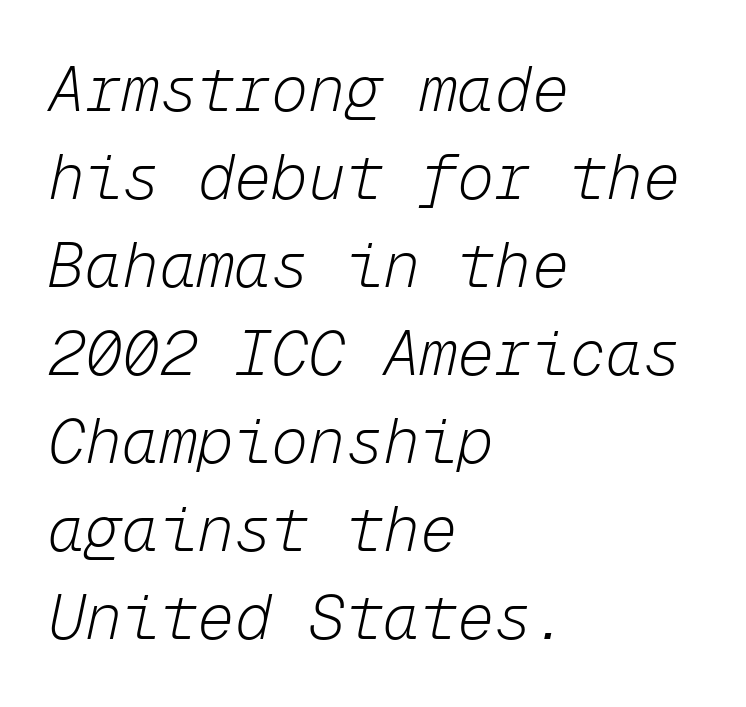
Descender tails drop into unmarked territory. The ragged edge is on the right, which tells us the setting is flush left. The strokes carry an ordinary text weight at most. Posture: slanted. Horizontal bands of white between lines are of average thickness.
